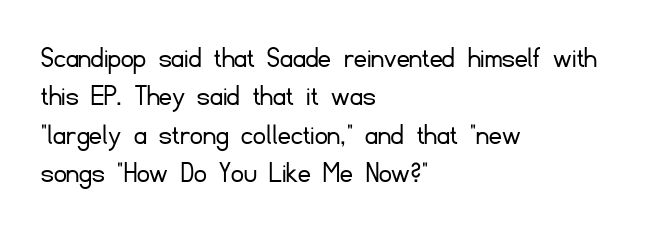
{"serif": "no", "italic": "no", "bold": "no", "weight": "light", "width": "normal", "stroke_contrast": "low", "x_height": "small", "monospaced": "no", "underline": "no", "align": "left", "line_spacing_ratio": 1.24, "letter_spacing": "normal", "letter_spacing_em": 0.0, "glyph_px": 31}
